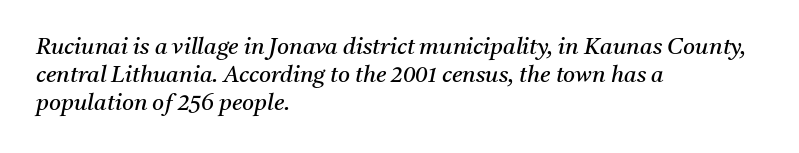
The image shows 23 px text type, italic (leaning right); set left-aligned, line spacing 1.22x, normal letter spacing, not underlined.
